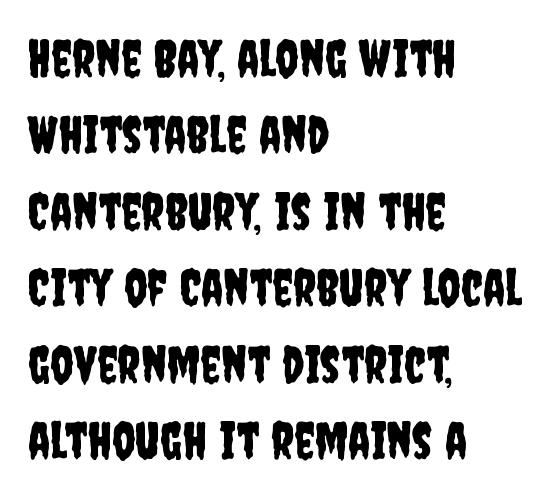
No italicization has been applied; the sample stays upright. Nobody drew a line under any word here. These lines are composed in type without serifs. Every row of glyphs begins at an identical x-position on the left. Proportional: the letters do not fall into vertical columns. This sample uses plain, unmodified letter spacing.
